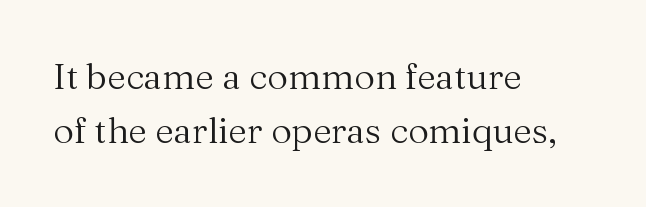
If you measured baseline to baseline, you'd find a middling distance. To sum up the face: it has serifs. Here the designer chose a conventional face with non-uniform glyph widths. Tracking here is standard; glyphs follow each other at the usual distance. Posture: upright roman. Vertical stems look standard width or narrower in stroke.
